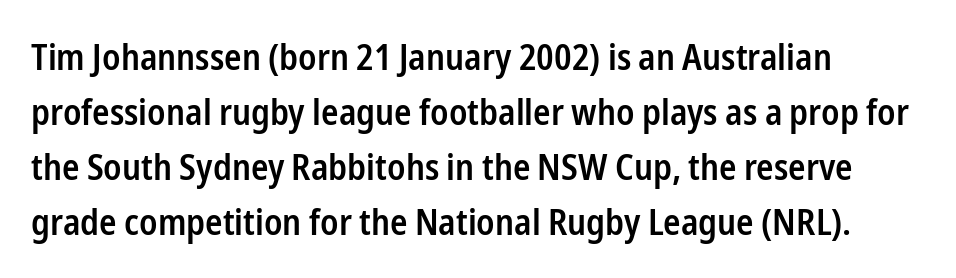
Q: Is the text bold? A: Semi-bold.
Q: Is the text italic (slanted)? A: No, it is upright.
Q: Is the typeface a serif or a sans-serif typeface? A: Sans-serif.
Q: Is the text underlined? A: No.
Q: How is the paragraph aligned? A: Left-aligned.
Q: Is the spacing between letters normal or unusually wide? A: Normal.
Q: Is the spacing between lines tight, normal or loose? A: Normal.
Q: Width (condensed, normal, or wide)? A: Condensed.
Q: Stroke contrast? A: Low.
Q: x-height? A: Medium.
Q: Monospaced? A: No.
